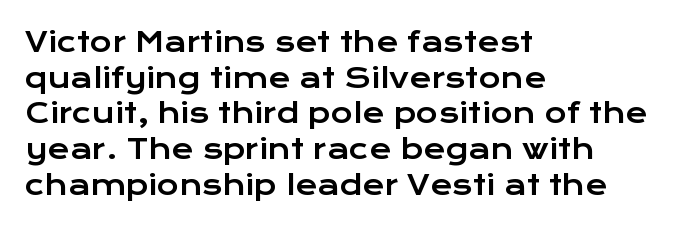
Line spacing here is normal. In terms of posture, this sample is upright. A bare baseline throughout the passage. Does the copy run flush right? No — it runs flush left. You could call the tracking neutral — neither tight nor loose.
